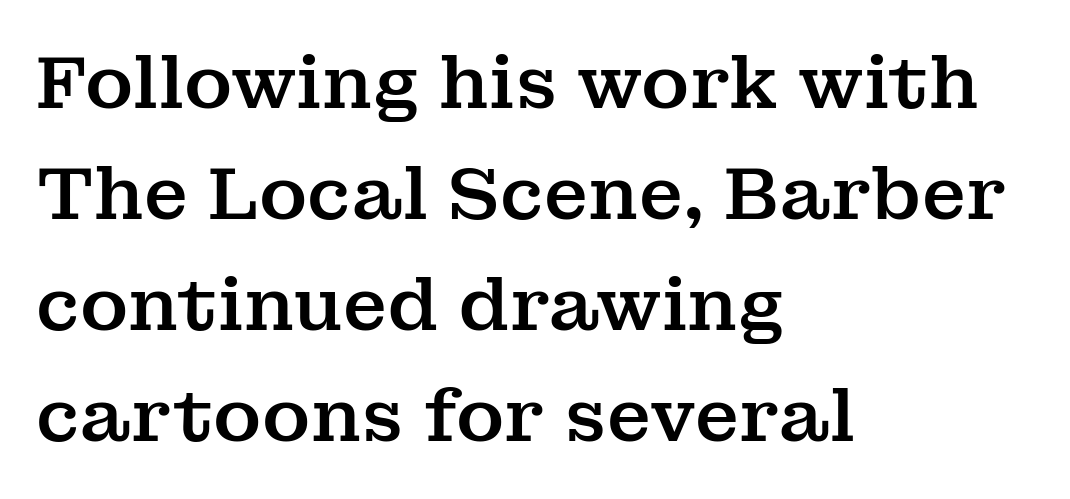
The image shows 73 px serif type, upright; set left-aligned, normal line spacing (1.52x), normal letter spacing, not underlined; medium stroke contrast and a medium x-height.
